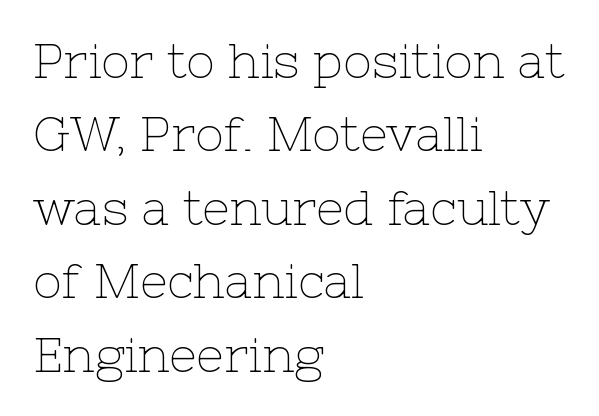
The image shows 48 px thin serif type, upright; set left-aligned, normal line spacing (1.53x), normal letter spacing, not underlined; low stroke contrast and a medium x-height.
